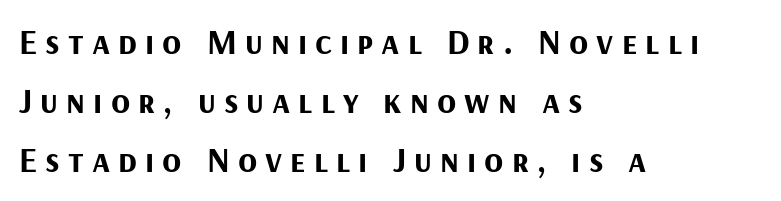
The image shows 35 px bold sans-serif type, upright; set left-aligned, normal line spacing (1.69x), unusually wide letter spacing (+0.23 em), not underlined; medium stroke contrast and a medium x-height.
